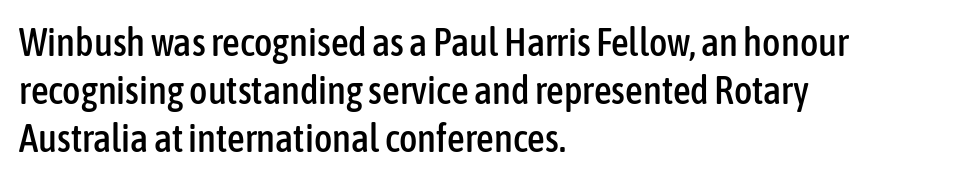
Q: Is the text italic (slanted)? A: No, it is upright.
Q: Is the typeface a serif or a sans-serif typeface? A: Sans-serif.
Q: Is the text underlined? A: No.
Q: How is the paragraph aligned? A: Left-aligned.
Q: Is the spacing between letters normal or unusually wide? A: Normal.
Q: Width (condensed, normal, or wide)? A: Condensed.
Q: Stroke contrast? A: Low.
Q: x-height? A: Medium.
Q: Monospaced? A: No.
